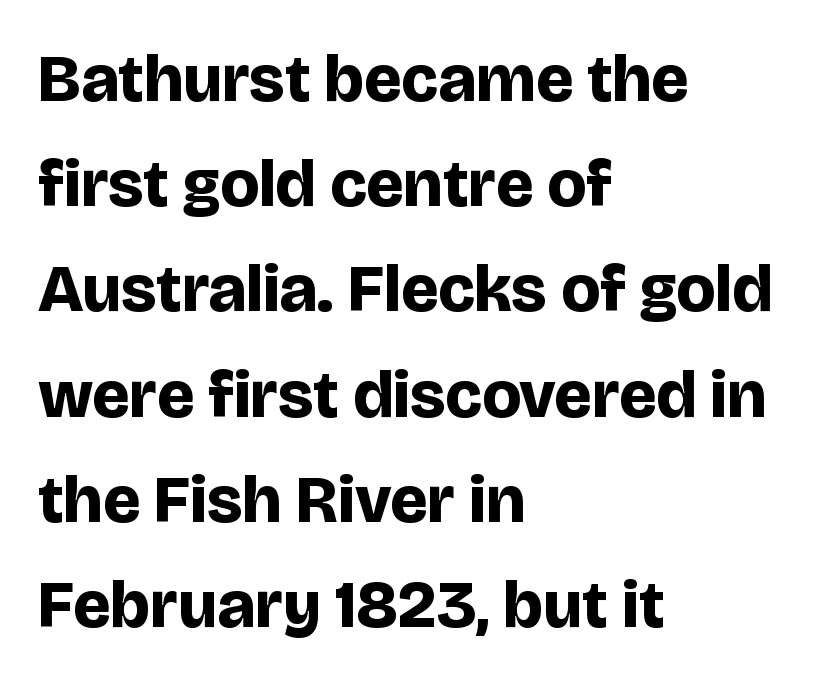
The image shows 67 px bold sans-serif type, upright; set left-aligned, normal line spacing (1.57x), normal letter spacing, not underlined; low stroke contrast and a large x-height.
